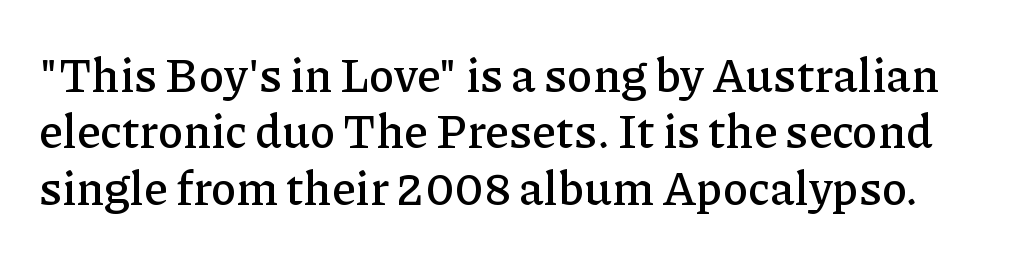
This sample has the flowing, uneven cadence of proportional lettering. The font family rendered here belongs to the serif group. The string is rendered with underlining switched off. Standard letterfit; no display-style spreading of the glyphs.
